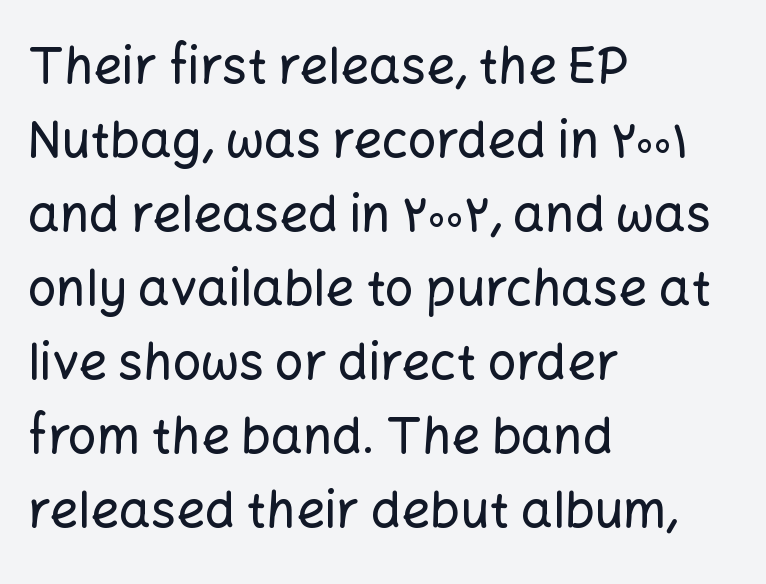
Q: Is the text italic (slanted)? A: No, it is upright.
Q: Is the typeface a serif or a sans-serif typeface? A: Sans-serif.
Q: Is the text underlined? A: No.
Q: How is the paragraph aligned? A: Left-aligned.
Q: Is the spacing between letters normal or unusually wide? A: Normal.
Q: Is the spacing between lines tight, normal or loose? A: Normal.
Q: Width (condensed, normal, or wide)? A: Normal.
Q: Stroke contrast? A: Low.
Q: x-height? A: Medium.
Q: Monospaced? A: No.
